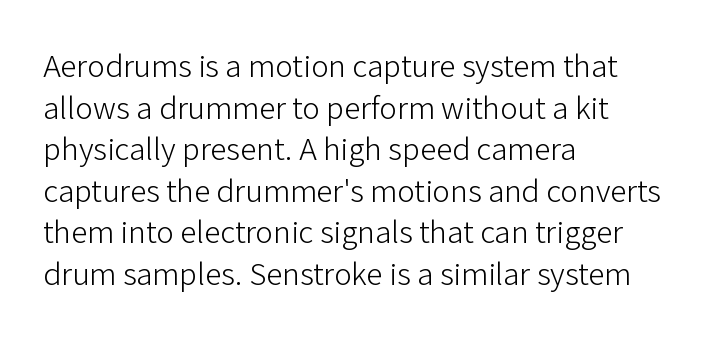
Q: Is the text bold? A: No.
Q: Is the text italic (slanted)? A: No, it is upright.
Q: Is the typeface a serif or a sans-serif typeface? A: Sans-serif.
Q: Is the text underlined? A: No.
Q: How is the paragraph aligned? A: Left-aligned.
Q: Is the spacing between letters normal or unusually wide? A: Normal.
Q: Is the spacing between lines tight, normal or loose? A: Normal.
Q: Width (condensed, normal, or wide)? A: Normal.
Q: Stroke contrast? A: Low.
Q: x-height? A: Medium.
Q: Monospaced? A: No.
